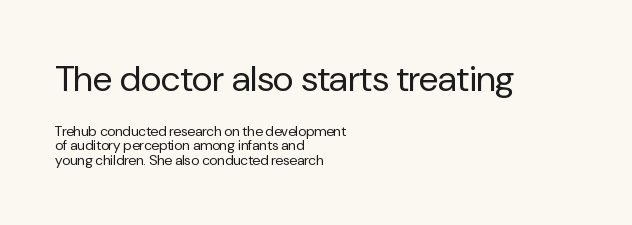
{"serif": "no", "italic": "no", "bold": "no", "weight": "regular", "width": "normal", "stroke_contrast": "low", "x_height": "medium", "monospaced": "no", "underline": "no", "align": "left", "line_spacing": "tight", "line_spacing_ratio": 1.05, "letter_spacing": "normal", "letter_spacing_em": 0.0, "larger_block": "first", "size_ratio": 2.57, "glyph_px": 36}
